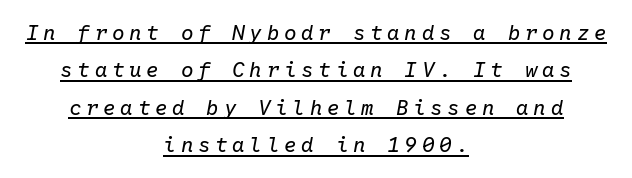
Q: Is the text bold? A: No.
Q: Is the text italic (slanted)? A: Yes, it leans right by about 10 degrees.
Q: Is the text underlined? A: Yes.
Q: How is the paragraph aligned? A: Centered.
Q: Is the spacing between letters normal or unusually wide? A: Unusually wide.
